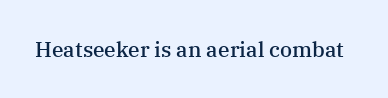
{"italic": "no", "bold": "semi", "underline": "no", "letter_spacing": "normal", "letter_spacing_em": 0.0, "glyph_px": 21}
